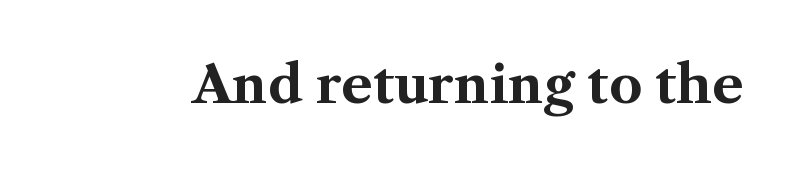
The image shows 52 px bold serif type, upright; set normal letter spacing, not underlined; medium stroke contrast and a medium x-height.
